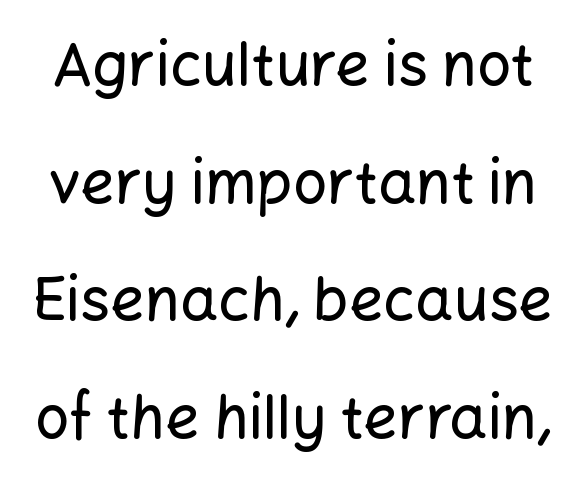
Q: Is the text italic (slanted)? A: No, it is upright.
Q: Is the typeface a serif or a sans-serif typeface? A: Sans-serif.
Q: Is the text underlined? A: No.
Q: Is the spacing between letters normal or unusually wide? A: Normal.
Q: Is the spacing between lines tight, normal or loose? A: Loose.
Q: Width (condensed, normal, or wide)? A: Normal.
Q: Stroke contrast? A: Low.
Q: x-height? A: Medium.
Q: Monospaced? A: No.
